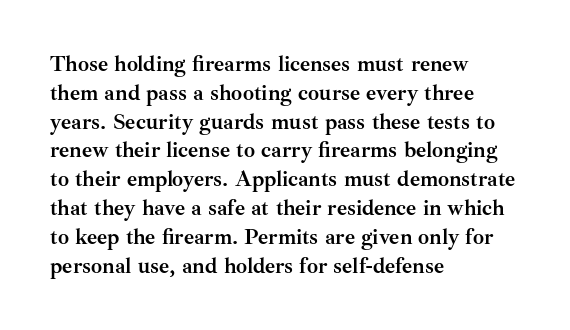
The rows are spaced the way most documents space them. Its strokes are broad and dark, the hallmark of bold type. Posture: upright roman. A bare baseline throughout the passage.
